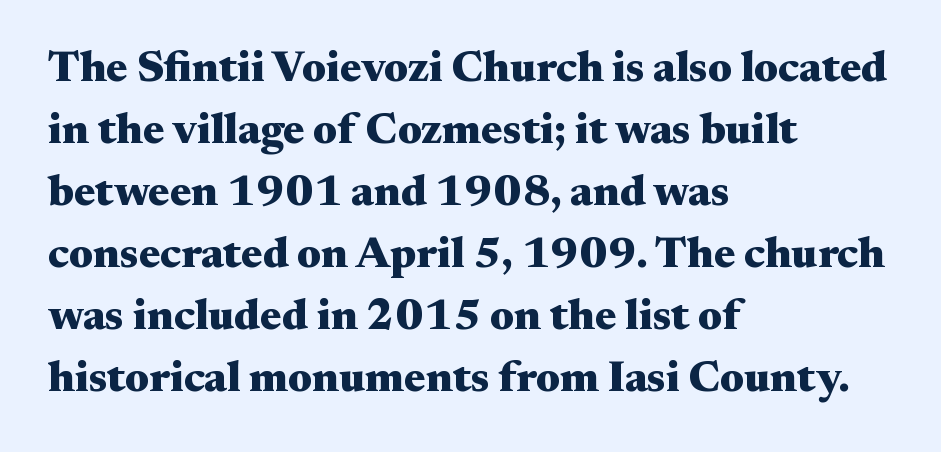
Q: Is the text bold? A: Yes.
Q: Is the text italic (slanted)? A: No, it is upright.
Q: Is the typeface a serif or a sans-serif typeface? A: Serif.
Q: Is the text underlined? A: No.
Q: How is the paragraph aligned? A: Left-aligned.
Q: Is the spacing between letters normal or unusually wide? A: Normal.
Q: Is the spacing between lines tight, normal or loose? A: Normal.
Q: Width (condensed, normal, or wide)? A: Wide.
Q: Stroke contrast? A: Medium.
Q: x-height? A: Small.
Q: Monospaced? A: No.
